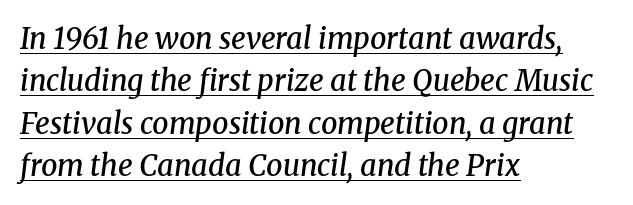
{"serif": "yes", "italic": "yes", "lean": "right", "slant_degrees": 8, "bold": "semi", "weight": "semibold", "width": "normal", "stroke_contrast": "medium", "x_height": "medium", "monospaced": "no", "underline": "yes", "align": "left", "line_spacing": "normal", "line_spacing_ratio": 1.46, "letter_spacing": "normal", "letter_spacing_em": 0.0, "glyph_px": 29}
